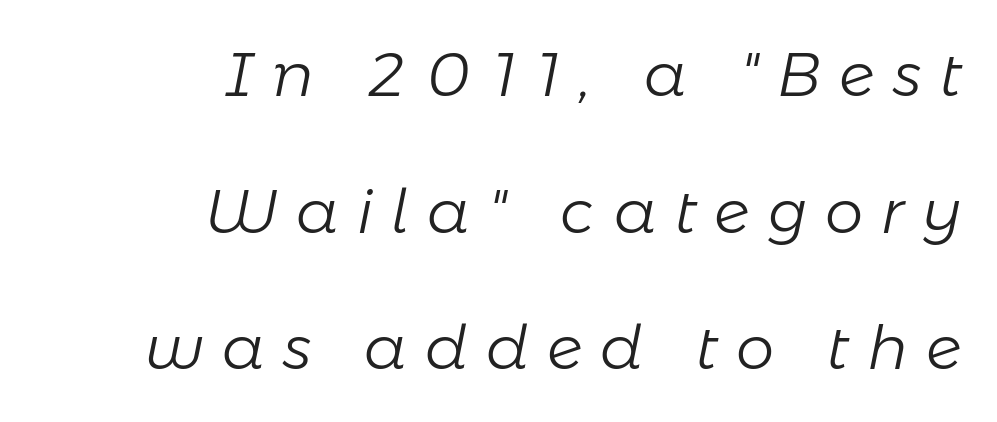
Q: Is the text bold? A: No.
Q: Is the text italic (slanted)? A: Yes, it leans right by about 11 degrees.
Q: Is the text underlined? A: No.
Q: How is the paragraph aligned? A: Right-aligned.
Q: Is the spacing between letters normal or unusually wide? A: Unusually wide.
Q: Is the spacing between lines tight, normal or loose? A: Loose.
Q: Width (condensed, normal, or wide)? A: Normal.
Q: Stroke contrast? A: Low.
Q: x-height? A: Medium.
Q: Monospaced? A: No.
